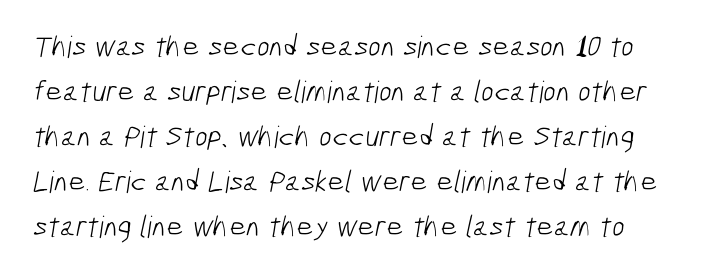
{"serif": "no", "bold": "no", "weight": "light", "width": "condensed", "stroke_contrast": "low", "x_height": "medium", "monospaced": "no", "underline": "no", "line_spacing": "normal", "line_spacing_ratio": 1.5, "letter_spacing": "normal", "letter_spacing_em": 0.0, "glyph_px": 30}
